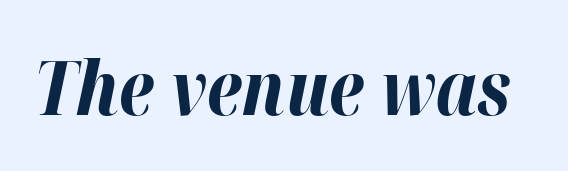
The image shows 75 px bold type, italic (leaning right); set normal letter spacing, not underlined; high stroke contrast and a medium x-height.
